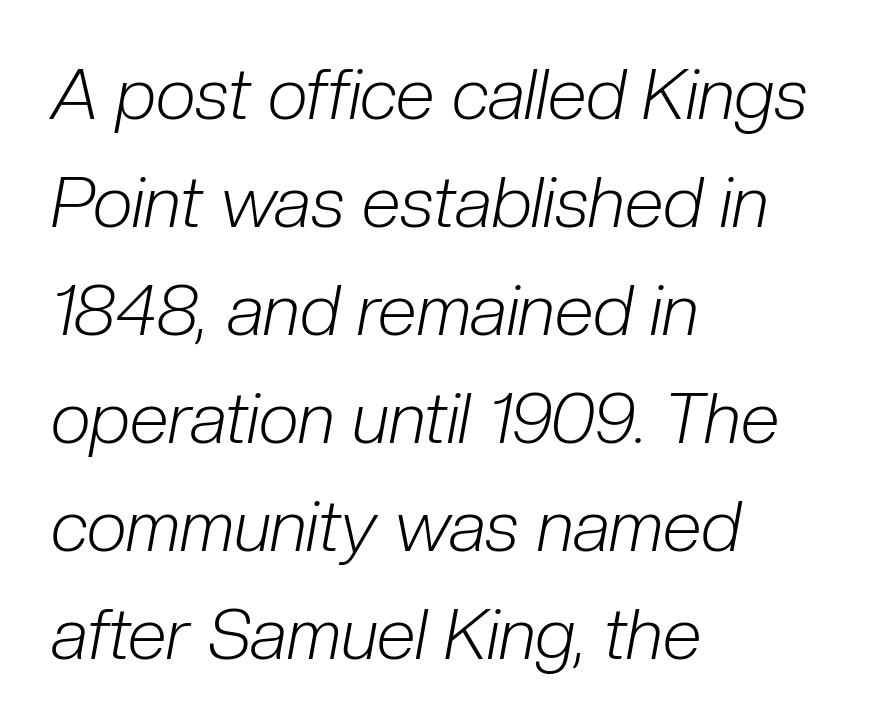
Q: Is the text bold? A: No.
Q: Is the text italic (slanted)? A: Yes, it leans right by about 10 degrees.
Q: Is the text underlined? A: No.
Q: How is the paragraph aligned? A: Left-aligned.
Q: Is the spacing between letters normal or unusually wide? A: Normal.
Q: Is the spacing between lines tight, normal or loose? A: Normal.
Q: Width (condensed, normal, or wide)? A: Condensed.
Q: Stroke contrast? A: Low.
Q: x-height? A: Medium.
Q: Monospaced? A: No.
